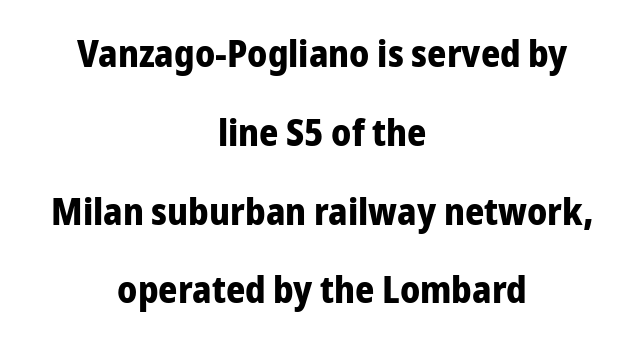
Q: Is the text bold? A: Yes.
Q: Is the text italic (slanted)? A: No, it is upright.
Q: Is the typeface a serif or a sans-serif typeface? A: Sans-serif.
Q: Is the text underlined? A: No.
Q: How is the paragraph aligned? A: Centered.
Q: Is the spacing between letters normal or unusually wide? A: Normal.
Q: Is the spacing between lines tight, normal or loose? A: Loose.
Q: Width (condensed, normal, or wide)? A: Normal.
Q: Stroke contrast? A: Low.
Q: x-height? A: Medium.
Q: Monospaced? A: No.
